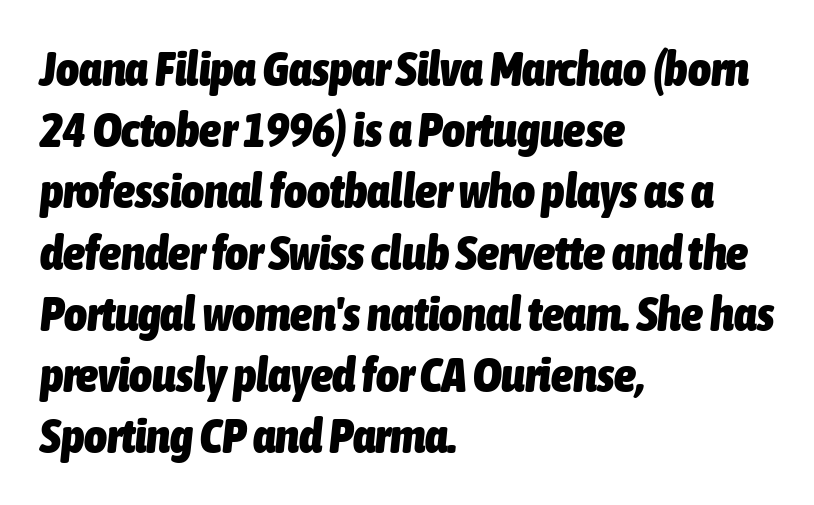
The image shows 49 px heavy, condensed type, italic (leaning right); set left-aligned, normal line spacing (1.25x), normal letter spacing, not underlined; low stroke contrast and a medium x-height.
